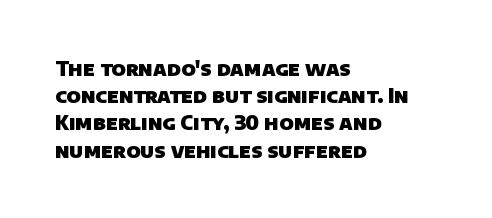
Pretty heavy lettering here — definitely bold. The area under the type is left untouched. The lines in this sample share a left origin and differ only in where they stop. These lines keep a tight, regular rhythm from letter to letter. Line spacing here is normal.
